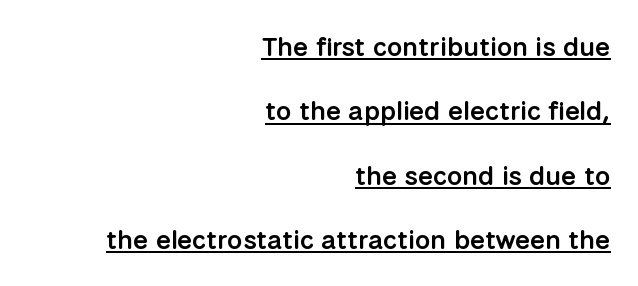
The axis of the letterforms is exactly vertical. If you drew a ruler down the right edge, every line would touch it. If you measured baseline to baseline, you'd find a long distance. Tracking value appears to be zero — textbook default spacing. The sample has been set in demibold, a notch under bold.
